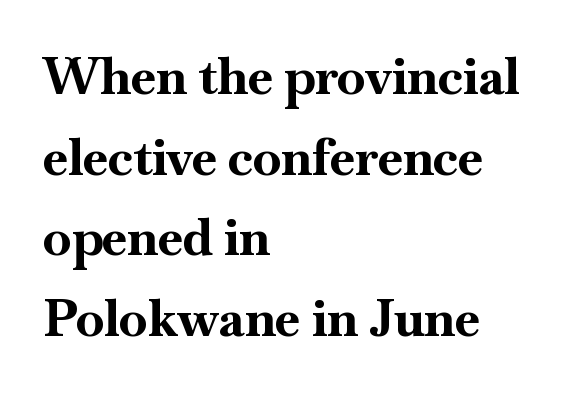
The image shows 51 px bold serif type, upright; set left-aligned, normal line spacing (1.58x), normal letter spacing, not underlined; high stroke contrast and a small x-height.
